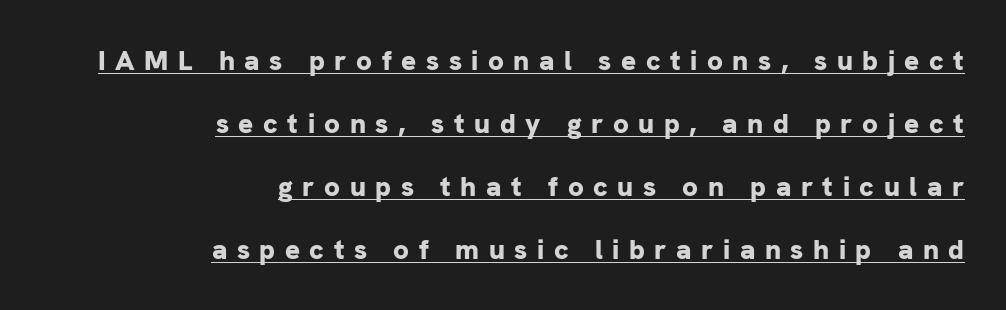
Q: Is the text bold? A: Yes.
Q: Is the text italic (slanted)? A: No, it is upright.
Q: Is the typeface a serif or a sans-serif typeface? A: Sans-serif.
Q: Is the text underlined? A: Yes.
Q: How is the paragraph aligned? A: Right-aligned.
Q: Is the spacing between letters normal or unusually wide? A: Unusually wide.
Q: Is the spacing between lines tight, normal or loose? A: Loose.
Q: Width (condensed, normal, or wide)? A: Normal.
Q: Stroke contrast? A: Low.
Q: x-height? A: Medium.
Q: Monospaced? A: No.
